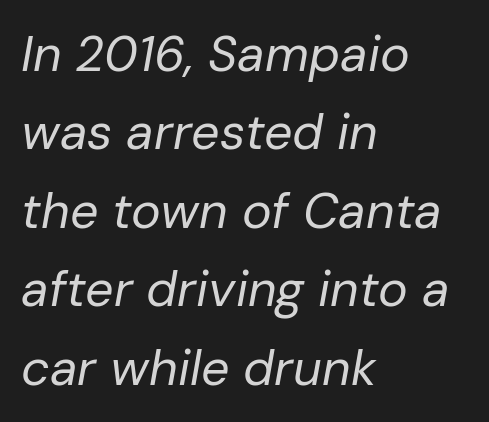
Q: Is the text bold? A: No.
Q: Is the text italic (slanted)? A: Yes, it leans right by about 10 degrees.
Q: Is the text underlined? A: No.
Q: How is the paragraph aligned? A: Left-aligned.
Q: Is the spacing between letters normal or unusually wide? A: Normal.
Q: Is the spacing between lines tight, normal or loose? A: Normal.
Q: Width (condensed, normal, or wide)? A: Normal.
Q: Stroke contrast? A: Low.
Q: x-height? A: Medium.
Q: Monospaced? A: No.
